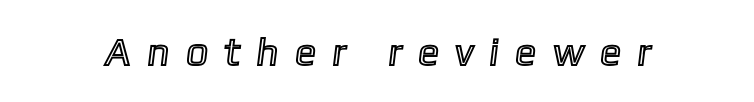
The image shows 39 px text type; set unusually wide letter spacing (+0.42 em), not underlined; a medium x-height.
